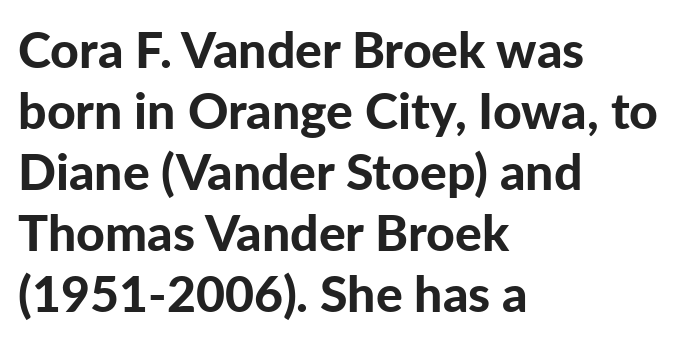
{"serif": "no", "italic": "no", "bold": "yes", "weight": "bold", "width": "normal", "stroke_contrast": "low", "x_height": "medium", "monospaced": "no", "underline": "no", "align": "left", "line_spacing_ratio": 1.22, "letter_spacing": "normal", "letter_spacing_em": 0.0, "glyph_px": 50}
